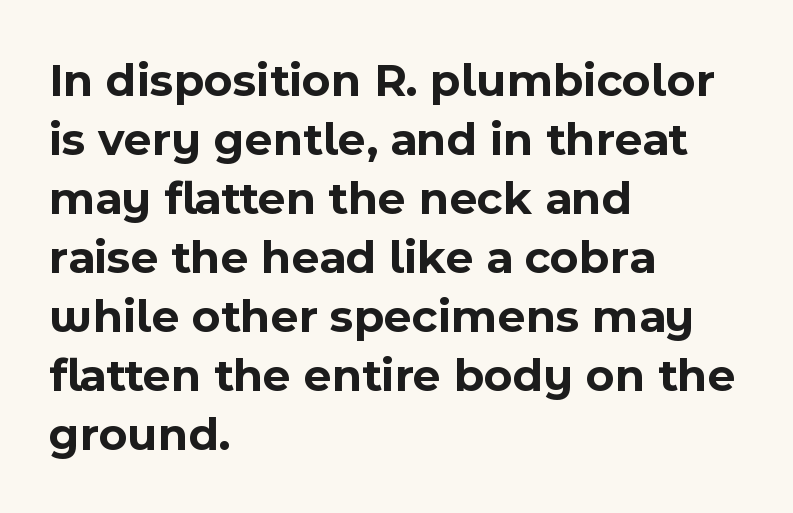
The image shows 48 px bold sans-serif type, upright; set left-aligned, line spacing 1.23x, normal letter spacing, not underlined; a medium x-height.
